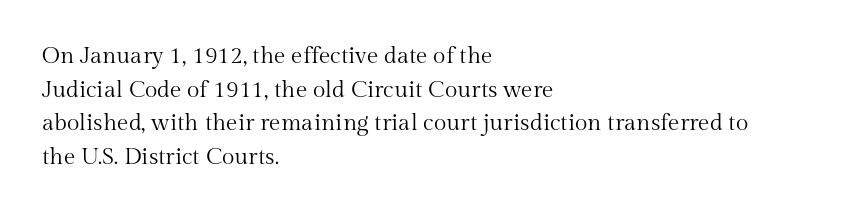
The image shows 23 px text type, upright; set left-aligned, normal line spacing (1.46x), normal letter spacing, not underlined.
